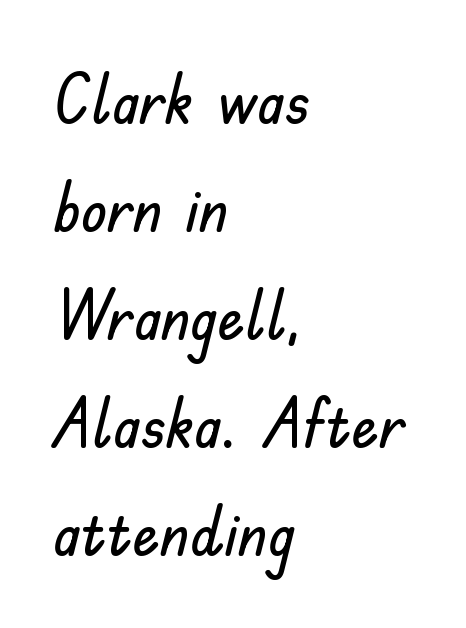
Here the glyphs are tracked normally, forming tight word shapes. Bare-footed words on every line. Baseline-to-baseline distance is the conventional proportion of letter height. This rendering uses left alignment, leaving the right contour irregular.
